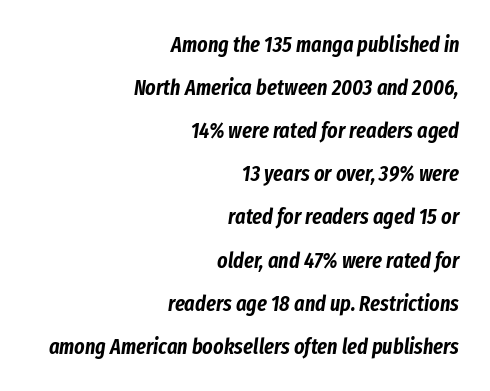
Does the lettering tilt? It does — this is italic. The block of text is sparse from top to bottom, with ample space between rows. A flush-right, rag-left setting is used for this passage. Clear beneath every line of the passage. This sample uses plain, unmodified letter spacing.
